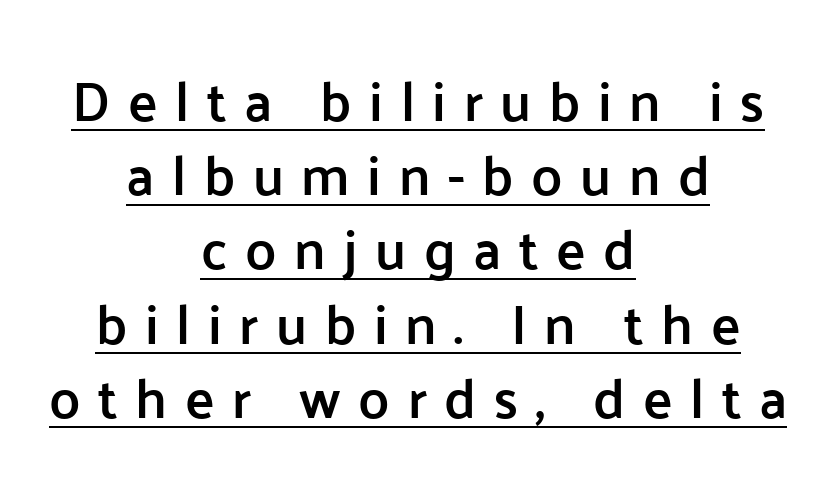
The image shows 55 px semibold sans-serif type, upright; set centered, normal line spacing (1.35x), unusually wide letter spacing (+0.32 em), underlined; low stroke contrast and a medium x-height.
